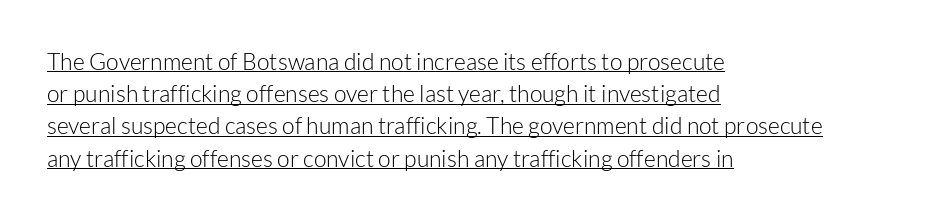
{"italic": "no", "bold": "no", "underline": "yes", "align": "left", "line_spacing": "normal", "line_spacing_ratio": 1.4, "letter_spacing": "normal", "letter_spacing_em": 0.0, "glyph_px": 23}
